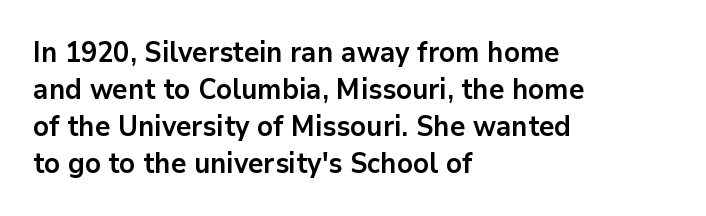
The image shows 28 px bold sans-serif type, upright; set left-aligned, normal line spacing (1.32x), normal letter spacing, not underlined; low stroke contrast and a medium x-height.
